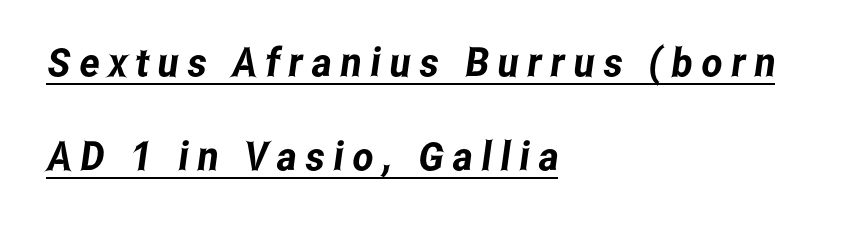
Q: Is the typeface a serif or a sans-serif typeface? A: Sans-serif.
Q: Is the text underlined? A: Yes.
Q: How is the paragraph aligned? A: Left-aligned.
Q: Is the spacing between letters normal or unusually wide? A: Unusually wide.
Q: Is the spacing between lines tight, normal or loose? A: Loose.
Q: Width (condensed, normal, or wide)? A: Condensed.
Q: Stroke contrast? A: Low.
Q: x-height? A: Medium.
Q: Monospaced? A: No.
